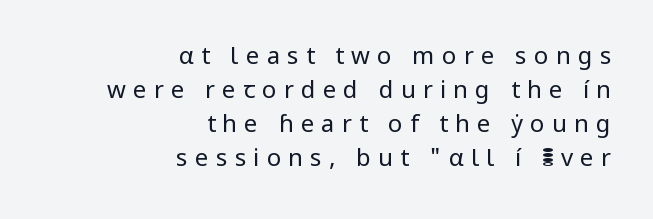
Q: Is the text bold? A: No.
Q: Is the text italic (slanted)? A: No, it is upright.
Q: Is the text underlined? A: No.
Q: How is the paragraph aligned? A: Right-aligned.
Q: Is the spacing between letters normal or unusually wide? A: Unusually wide.
Q: Is the spacing between lines tight, normal or loose? A: Normal.
